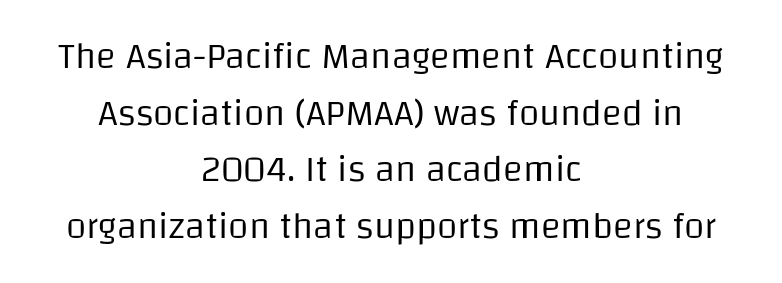
{"serif": "no", "italic": "no", "bold": "no", "weight": "regular", "width": "normal", "stroke_contrast": "low", "x_height": "large", "monospaced": "no", "underline": "no", "align": "center", "line_spacing": "normal", "line_spacing_ratio": 1.53, "letter_spacing": "normal", "letter_spacing_em": 0.0, "glyph_px": 37}
